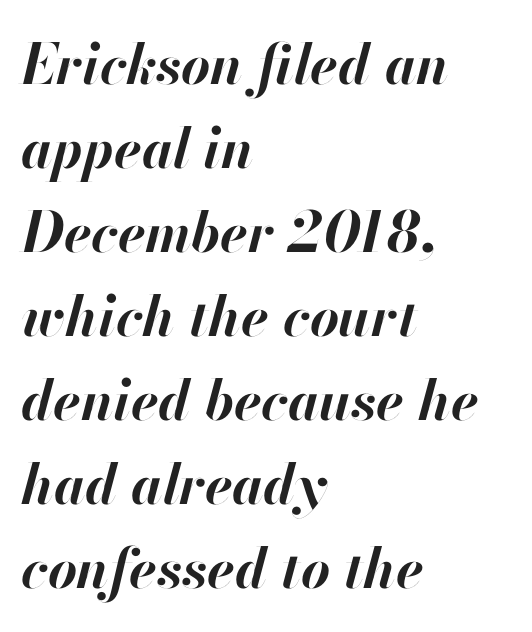
The image shows 56 px bold type, italic (leaning right); set left-aligned, normal line spacing (1.5x), normal letter spacing, not underlined; high stroke contrast and a small x-height.
